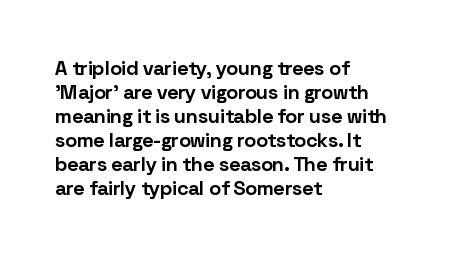
Q: Is the text bold? A: Yes.
Q: Is the text italic (slanted)? A: No, it is upright.
Q: Is the text underlined? A: No.
Q: How is the paragraph aligned? A: Left-aligned.
Q: Is the spacing between letters normal or unusually wide? A: Normal.
